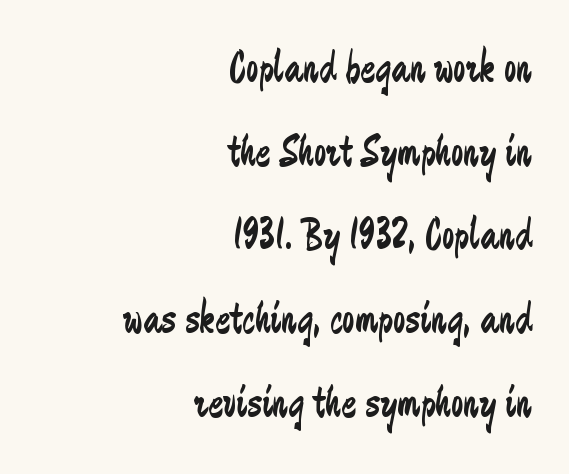
Q: Is the text bold? A: No.
Q: Is the text italic (slanted)? A: Yes.
Q: Is the typeface a serif or a sans-serif typeface? A: Sans-serif.
Q: Is the text underlined? A: No.
Q: How is the paragraph aligned? A: Right-aligned.
Q: Is the spacing between letters normal or unusually wide? A: Normal.
Q: Width (condensed, normal, or wide)? A: Condensed.
Q: Stroke contrast? A: Low.
Q: x-height? A: Small.
Q: Monospaced? A: No.
